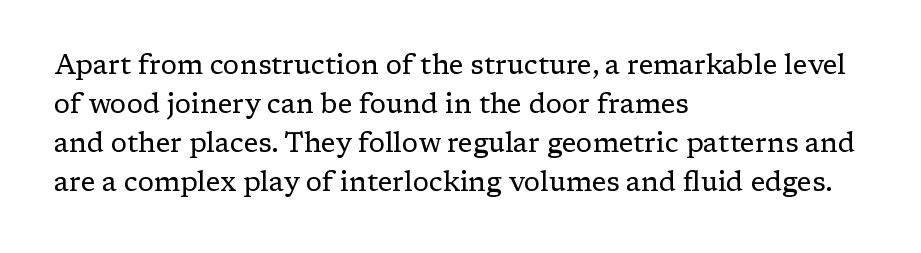
{"italic": "no", "bold": "no", "underline": "no", "align": "left", "line_spacing": "normal", "line_spacing_ratio": 1.44, "letter_spacing": "normal", "letter_spacing_em": 0.0, "glyph_px": 27}
